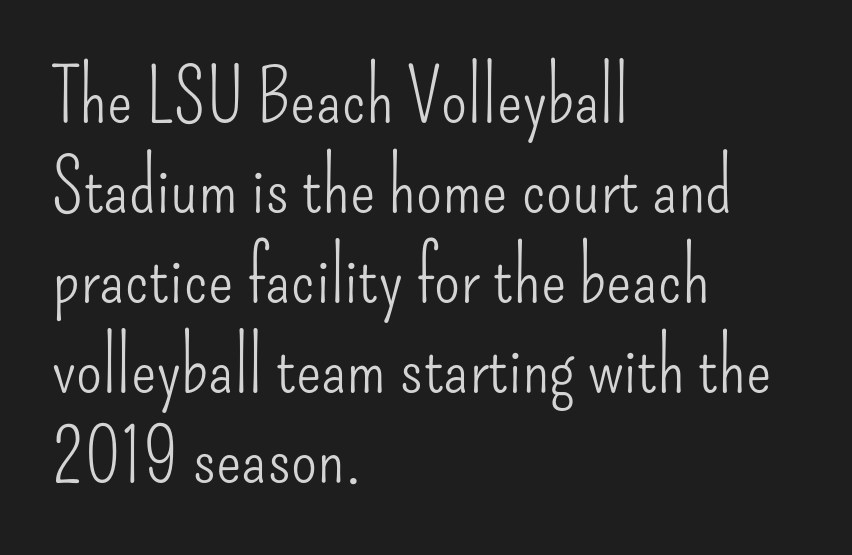
The image shows 75 px light, condensed sans-serif type, upright; set left-aligned, line spacing 1.2x, normal letter spacing, not underlined; low stroke contrast and a small x-height.
